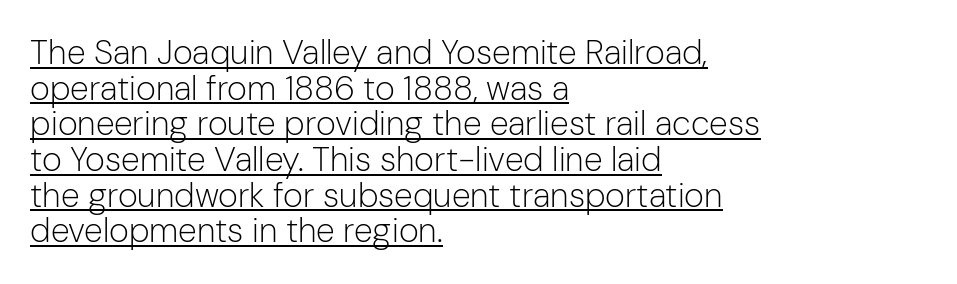
These lines stack with their left ends in a neat column. The letters carry no serifs — their stems end cleanly without finishing strokes. Notice how a bar underscores the lettering throughout. The font is comparable to plain body text, perhaps lighter. The passage shown is typed in a proportional face where columns would drift. The rendering uses a small line-height, squeezing the rows.
